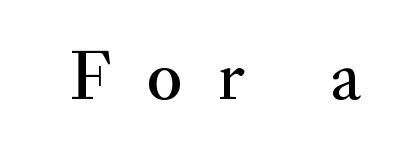
Typographically, this falls in the serif category. These lines have a slow, spaced-out rhythm from letter to letter. A bare baseline throughout the passage. Every character sits straight up, as roman type does. Think of a printed novel: that variable character pitch is what you see here.
